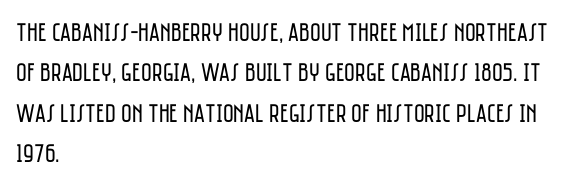
{"italic": "no", "bold": "no", "underline": "no", "align": "left", "line_spacing": "normal", "line_spacing_ratio": 1.55, "letter_spacing": "normal", "letter_spacing_em": 0.0, "glyph_px": 26}
